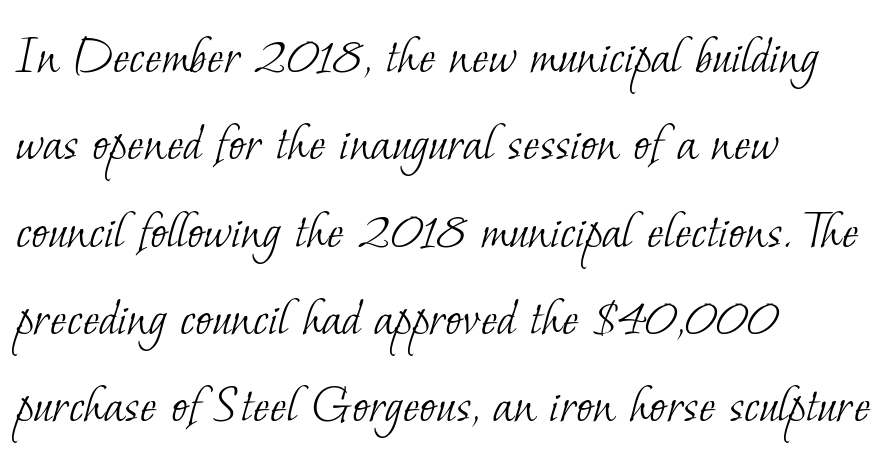
Character widths vary here, with narrow letters taking less room than wide ones. The gaps between neighbouring characters are ordinary and unremarkable. I'd call this a serif setting — the letters wear small feet. The zone under the glyphs is completely vacant. These lines stack with their left ends in a neat column.
